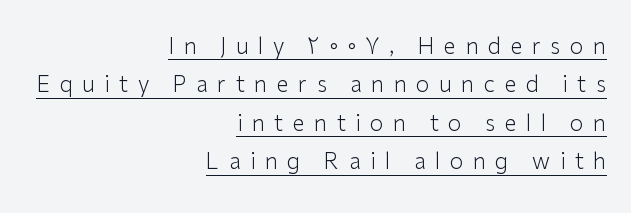
{"italic": "no", "bold": "no", "underline": "yes", "align": "right", "line_spacing_ratio": 1.75, "letter_spacing": "wide", "letter_spacing_em": 0.43, "glyph_px": 22}
